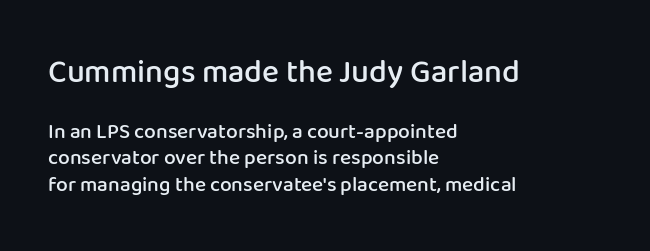
{"serif": "no", "italic": "no", "bold": "semi", "weight": "semibold", "width": "normal", "stroke_contrast": "low", "x_height": "medium", "monospaced": "no", "underline": "no", "align": "left", "line_spacing": "normal", "line_spacing_ratio": 1.28, "letter_spacing": "normal", "letter_spacing_em": 0.0, "larger_block": "first", "size_ratio": 1.52, "glyph_px": 32}
